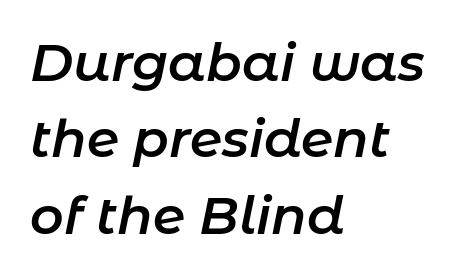
The image shows 52 px semibold type, italic (leaning right); set left-aligned, normal line spacing (1.47x), normal letter spacing, not underlined; low stroke contrast and a medium x-height.
